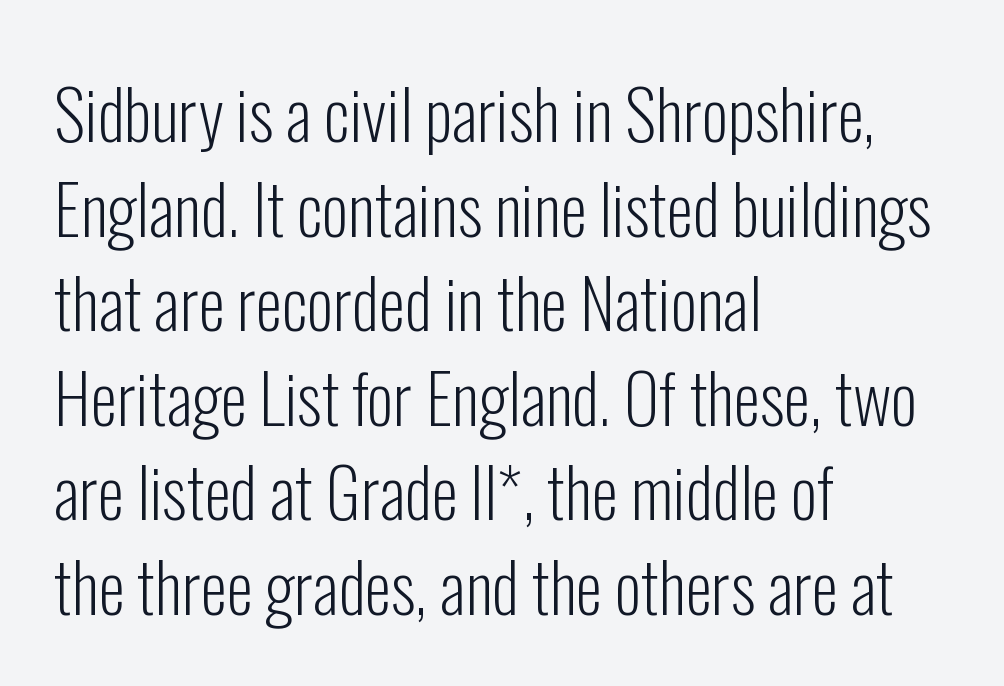
Q: Is the text bold? A: No.
Q: Is the text italic (slanted)? A: No, it is upright.
Q: Is the typeface a serif or a sans-serif typeface? A: Sans-serif.
Q: Is the text underlined? A: No.
Q: How is the paragraph aligned? A: Left-aligned.
Q: Is the spacing between letters normal or unusually wide? A: Normal.
Q: Is the spacing between lines tight, normal or loose? A: Normal.
Q: Width (condensed, normal, or wide)? A: Condensed.
Q: Stroke contrast? A: Low.
Q: x-height? A: Medium.
Q: Monospaced? A: No.
